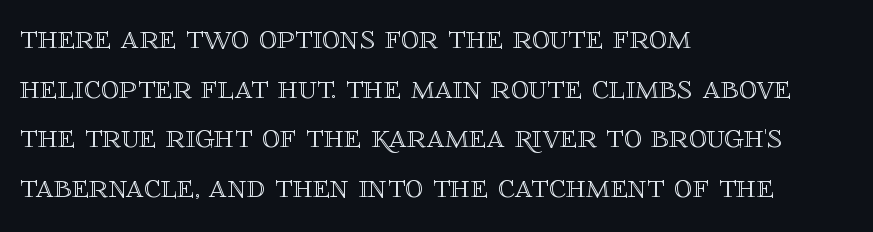
{"italic": "no", "width": "normal", "x_height": "large", "monospaced": "no", "underline": "no", "align": "left", "line_spacing": "normal", "line_spacing_ratio": 1.38, "letter_spacing": "normal", "letter_spacing_em": 0.0, "glyph_px": 36}
